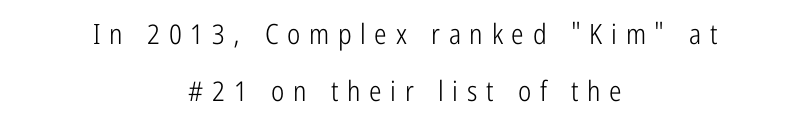
The image shows 28 px light, condensed sans-serif type, upright; set centered, loose line spacing (2.02x), unusually wide letter spacing (+0.31 em), not underlined; low stroke contrast and a medium x-height.
